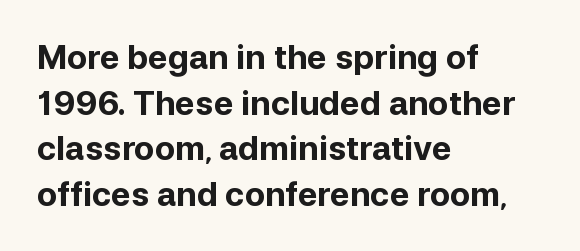
The image shows 33 px bold sans-serif type, upright; set left-aligned, normal line spacing (1.38x), normal letter spacing, not underlined; low stroke contrast and a medium x-height.
